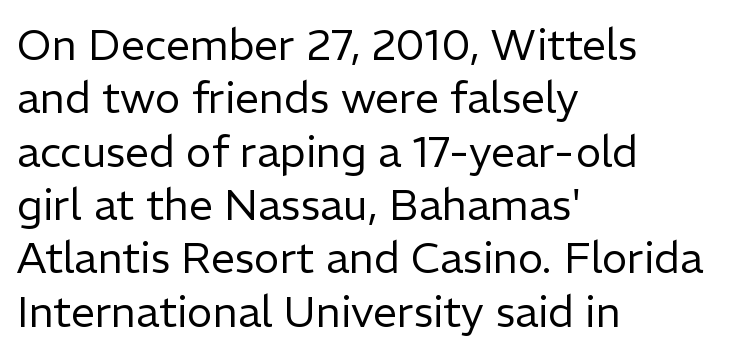
The image shows 43 px regular-weight sans-serif type, upright; set left-aligned, line spacing 1.24x, normal letter spacing, not underlined; low stroke contrast and a medium x-height.
